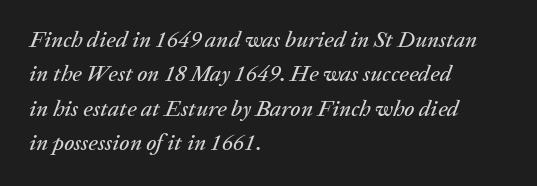
The image shows 23 px text type, italic (leaning right); set left-aligned, normal line spacing (1.5x), normal letter spacing, not underlined.
